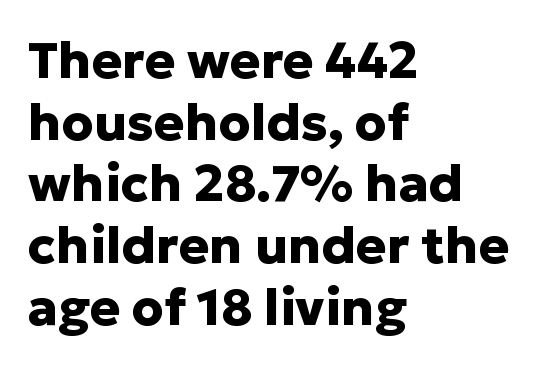
Q: Is the text bold? A: Yes.
Q: Is the text italic (slanted)? A: No, it is upright.
Q: Is the typeface a serif or a sans-serif typeface? A: Sans-serif.
Q: Is the text underlined? A: No.
Q: How is the paragraph aligned? A: Left-aligned.
Q: Is the spacing between letters normal or unusually wide? A: Normal.
Q: Width (condensed, normal, or wide)? A: Normal.
Q: Stroke contrast? A: Low.
Q: x-height? A: Medium.
Q: Monospaced? A: No.
